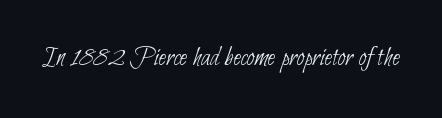
No chunkiness to these letters — they're not bold. The passage shown is typed in a proportional face where columns would drift. Examine the stroke ends and you'll find no serifs. The strip under each line holds only bare page.
